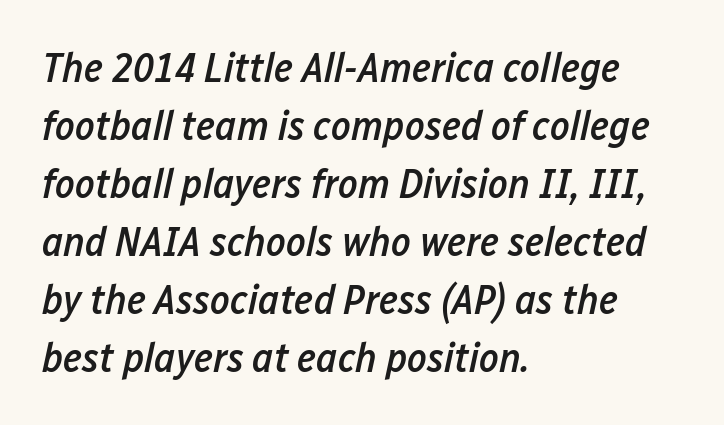
The image shows 42 px semibold, condensed type, italic (leaning right); set left-aligned, normal line spacing (1.38x), normal letter spacing, not underlined; low stroke contrast and a medium x-height.
